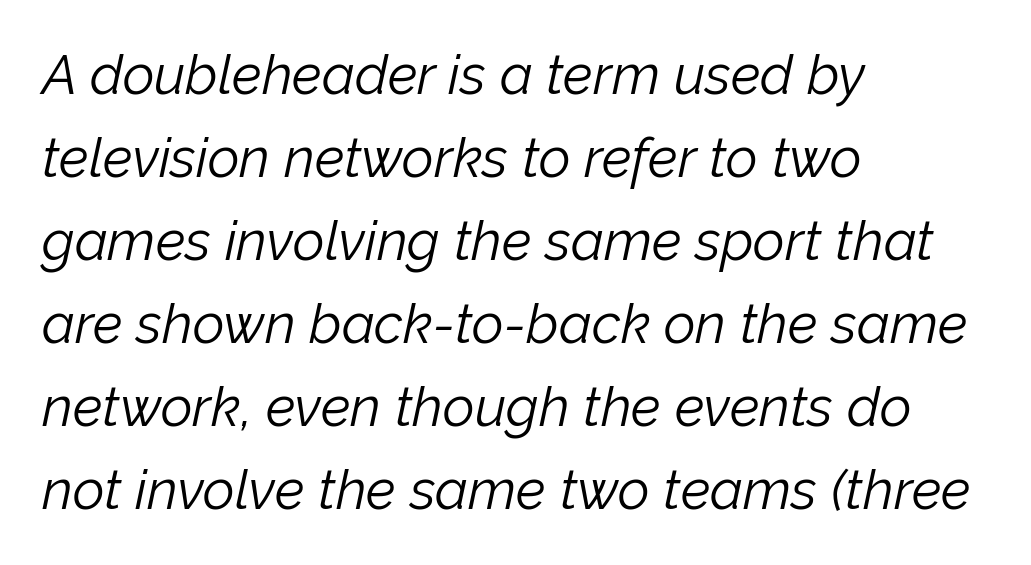
{"italic": "yes", "lean": "right", "slant_degrees": 12, "bold": "no", "weight": "light", "width": "normal", "stroke_contrast": "low", "x_height": "medium", "monospaced": "no", "underline": "no", "align": "left", "line_spacing": "normal", "line_spacing_ratio": 1.51, "letter_spacing": "normal", "letter_spacing_em": 0.0, "glyph_px": 55}
